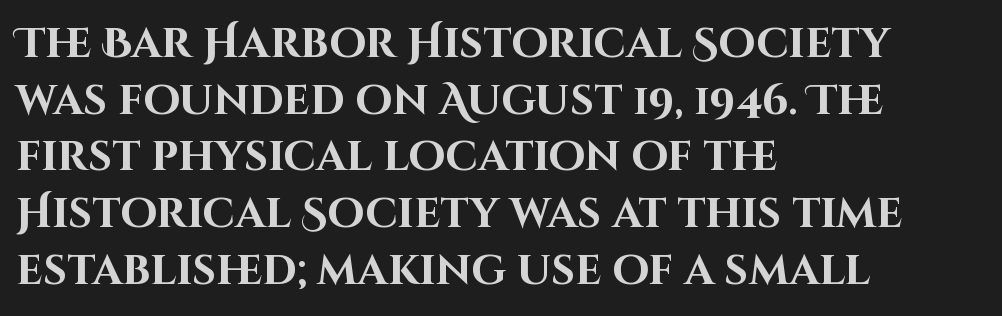
{"serif": "no", "italic": "no", "bold": "yes", "weight": "bold", "width": "normal", "stroke_contrast": "high", "x_height": "large", "monospaced": "no", "underline": "no", "align": "left", "line_spacing": "normal", "line_spacing_ratio": 1.35, "letter_spacing": "normal", "letter_spacing_em": 0.0, "glyph_px": 42}
